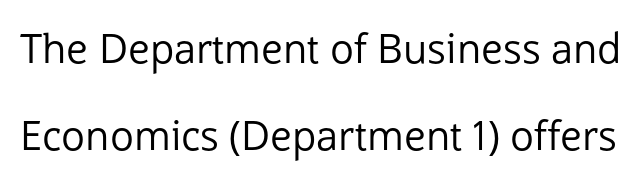
{"serif": "no", "italic": "no", "bold": "no", "weight": "regular", "width": "normal", "stroke_contrast": "low", "x_height": "medium", "monospaced": "no", "underline": "no", "line_spacing": "loose", "line_spacing_ratio": 2.17, "letter_spacing": "normal", "letter_spacing_em": 0.0, "glyph_px": 40}
